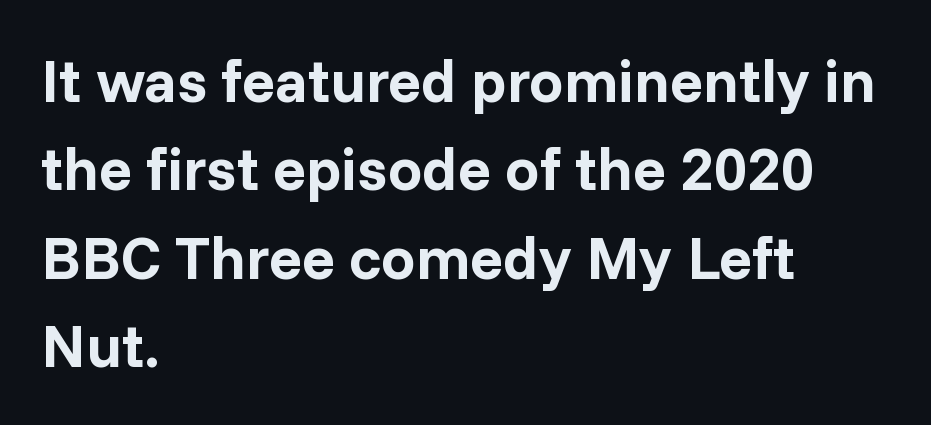
Q: Is the text bold? A: Yes.
Q: Is the text italic (slanted)? A: No, it is upright.
Q: Is the typeface a serif or a sans-serif typeface? A: Sans-serif.
Q: Is the text underlined? A: No.
Q: How is the paragraph aligned? A: Left-aligned.
Q: Is the spacing between letters normal or unusually wide? A: Normal.
Q: Is the spacing between lines tight, normal or loose? A: Normal.
Q: Width (condensed, normal, or wide)? A: Normal.
Q: Stroke contrast? A: Low.
Q: x-height? A: Medium.
Q: Monospaced? A: No.
